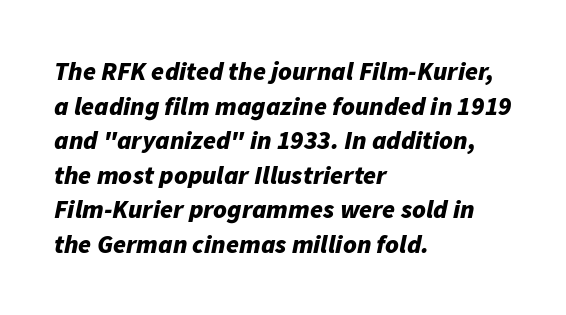
Q: Is the text bold? A: Yes.
Q: Is the text italic (slanted)? A: Yes, it leans right by about 11 degrees.
Q: Is the text underlined? A: No.
Q: How is the paragraph aligned? A: Left-aligned.
Q: Is the spacing between letters normal or unusually wide? A: Normal.
Q: Is the spacing between lines tight, normal or loose? A: Normal.
